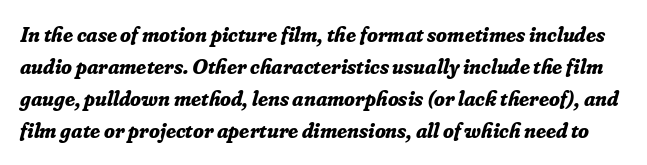
{"italic": "yes", "lean": "right", "slant_degrees": 16, "bold": "yes", "underline": "no", "line_spacing": "normal", "line_spacing_ratio": 1.46, "letter_spacing": "normal", "letter_spacing_em": 0.0, "glyph_px": 22}
